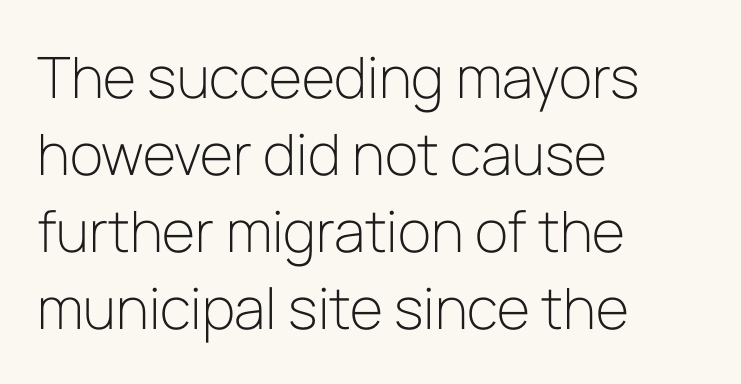
{"serif": "no", "italic": "no", "bold": "no", "weight": "light", "width": "normal", "stroke_contrast": "low", "x_height": "medium", "monospaced": "no", "underline": "no", "align": "left", "line_spacing": "normal", "line_spacing_ratio": 1.35, "letter_spacing": "normal", "letter_spacing_em": 0.0, "glyph_px": 57}
